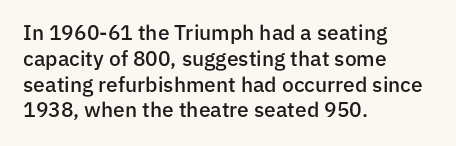
The image shows 21 px text type, upright; set left-aligned, line spacing 1.23x, normal letter spacing, not underlined.
